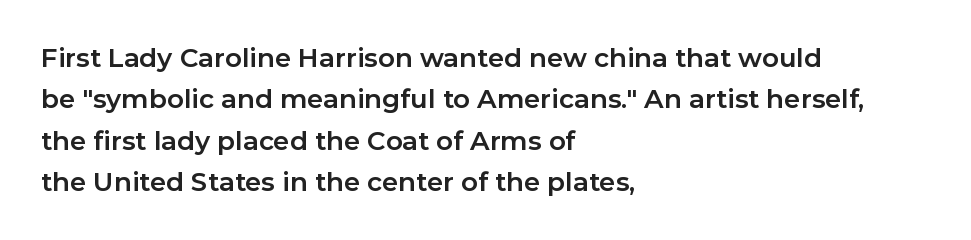
Q: Is the text bold? A: Yes.
Q: Is the text italic (slanted)? A: No, it is upright.
Q: Is the text underlined? A: No.
Q: How is the paragraph aligned? A: Left-aligned.
Q: Is the spacing between letters normal or unusually wide? A: Normal.
Q: Is the spacing between lines tight, normal or loose? A: Normal.
